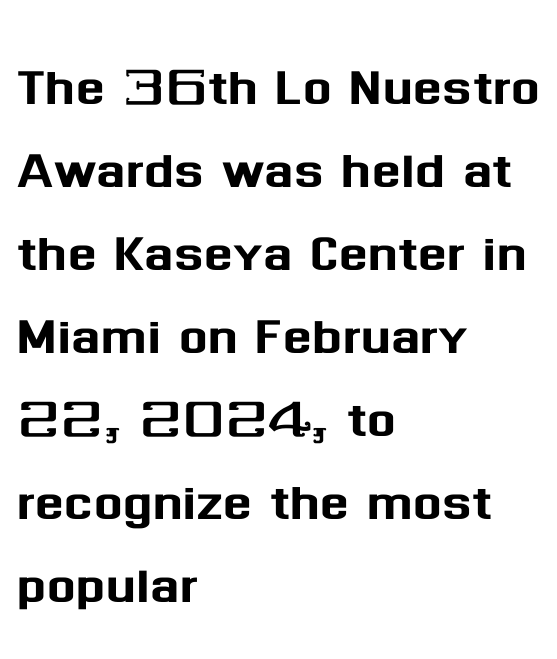
The setting favours the left margin, as ordinary paragraphs usually do. Here the designer chose a conventional face with non-uniform glyph widths. You can tell from the bare stems that sans-serif type was used. Bare-footed words on every line. The axis of the letterforms is exactly vertical. The line texture is even and compact thanks to regular tracking.
